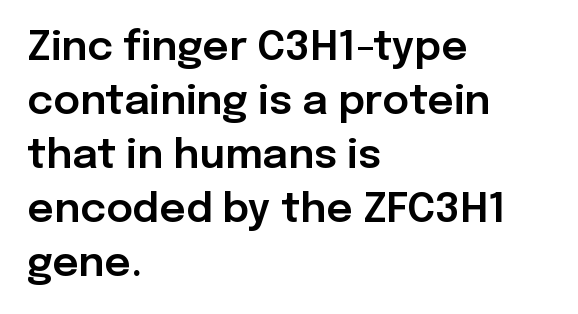
Q: Is the text italic (slanted)? A: No, it is upright.
Q: Is the typeface a serif or a sans-serif typeface? A: Sans-serif.
Q: Is the text underlined? A: No.
Q: How is the paragraph aligned? A: Left-aligned.
Q: Is the spacing between letters normal or unusually wide? A: Normal.
Q: Is the spacing between lines tight, normal or loose? A: Normal.
Q: Width (condensed, normal, or wide)? A: Normal.
Q: Stroke contrast? A: Low.
Q: x-height? A: Medium.
Q: Monospaced? A: No.
